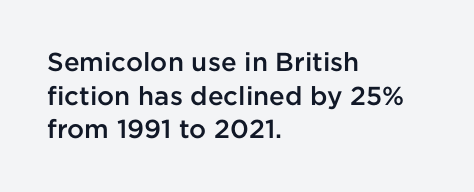
Q: Is the text bold? A: Semi-bold.
Q: Is the text italic (slanted)? A: No, it is upright.
Q: Is the text underlined? A: No.
Q: How is the paragraph aligned? A: Left-aligned.
Q: Is the spacing between letters normal or unusually wide? A: Normal.
Q: Is the spacing between lines tight, normal or loose? A: Normal.
